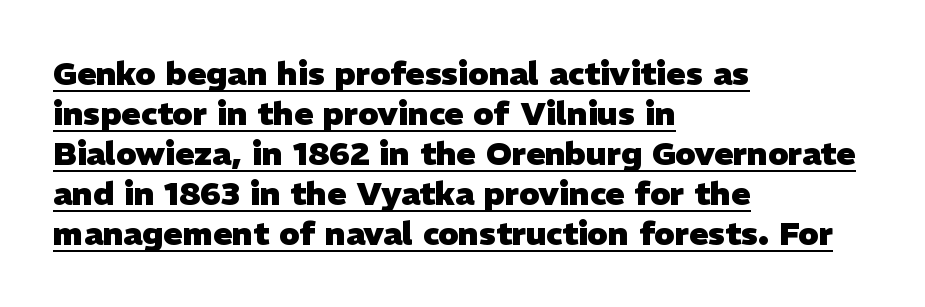
The image shows 32 px heavy sans-serif type; set left-aligned, normal line spacing (1.25x), normal letter spacing, underlined; low stroke contrast and a medium x-height.
